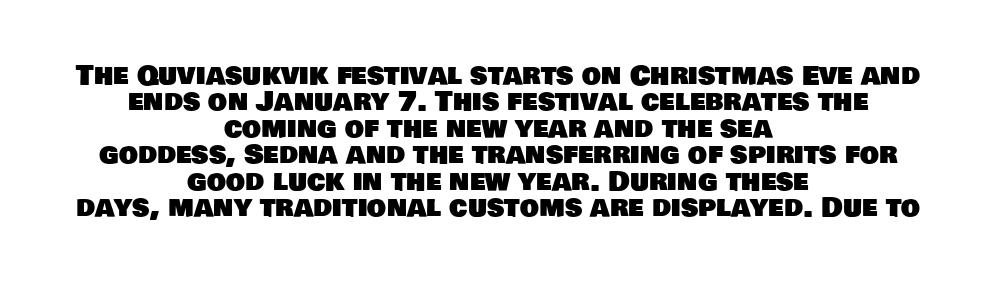
Q: Is the text underlined? A: No.
Q: How is the paragraph aligned? A: Centered.
Q: Is the spacing between letters normal or unusually wide? A: Normal.
Q: Is the spacing between lines tight, normal or loose? A: Tight.
